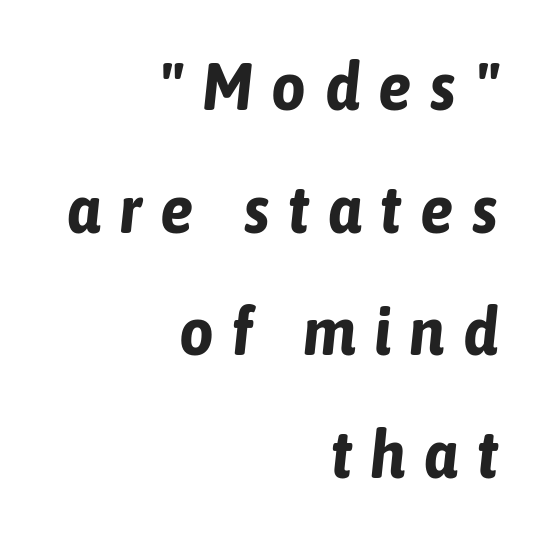
{"italic": "yes", "lean": "right", "slant_degrees": 6, "bold": "yes", "weight": "bold", "width": "condensed", "stroke_contrast": "low", "x_height": "medium", "monospaced": "no", "underline": "no", "align": "right", "line_spacing_ratio": 1.83, "letter_spacing": "wide", "letter_spacing_em": 0.28, "glyph_px": 67}
